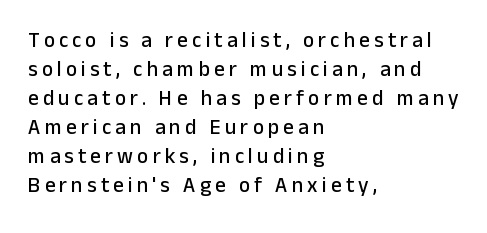
The image shows 21 px text type, upright; set left-aligned, normal line spacing (1.38x), unusually wide letter spacing (+0.2 em), not underlined.
